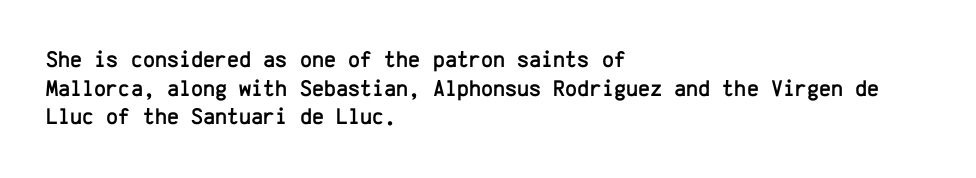
Q: Is the text italic (slanted)? A: No, it is upright.
Q: Is the text underlined? A: No.
Q: How is the paragraph aligned? A: Left-aligned.
Q: Is the spacing between letters normal or unusually wide? A: Normal.
